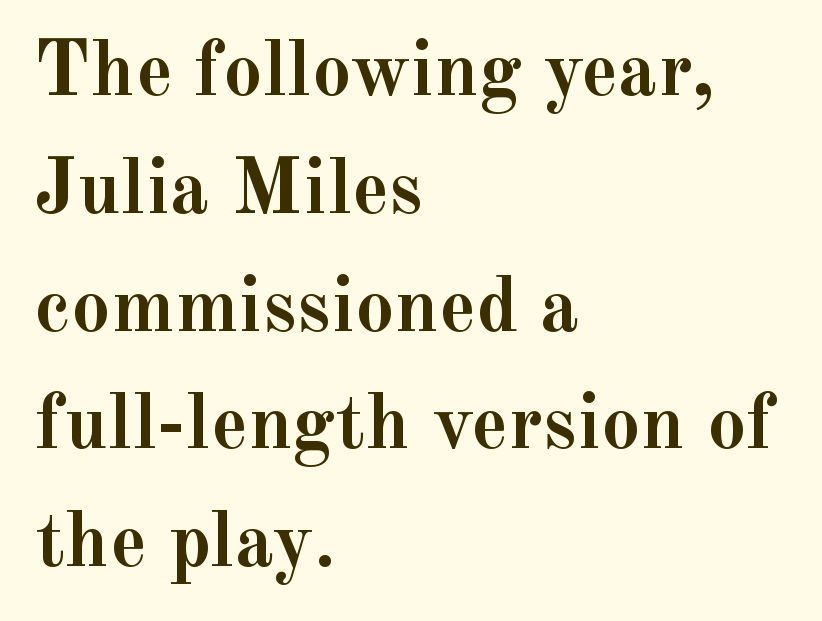
{"serif": "yes", "italic": "no", "bold": "yes", "weight": "semibold", "width": "normal", "x_height": "small", "monospaced": "no", "underline": "no", "align": "left", "line_spacing": "normal", "line_spacing_ratio": 1.51, "letter_spacing": "normal", "letter_spacing_em": 0.0, "glyph_px": 78}
